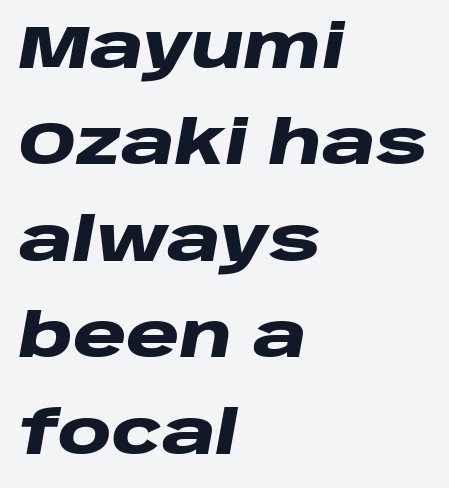
{"italic": "yes", "lean": "right", "slant_degrees": 10, "bold": "yes", "weight": "heavy", "width": "wide", "stroke_contrast": "low", "x_height": "large", "monospaced": "no", "underline": "no", "align": "left", "line_spacing": "normal", "line_spacing_ratio": 1.58, "letter_spacing": "normal", "letter_spacing_em": 0.0, "glyph_px": 61}
